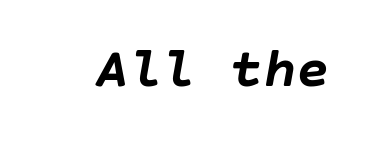
Q: Is the text bold? A: Yes.
Q: Is the text italic (slanted)? A: Yes, it leans right by about 10 degrees.
Q: Is the text underlined? A: No.
Q: Is the spacing between letters normal or unusually wide? A: Normal.
Q: Width (condensed, normal, or wide)? A: Normal.
Q: Stroke contrast? A: Low.
Q: x-height? A: Large.
